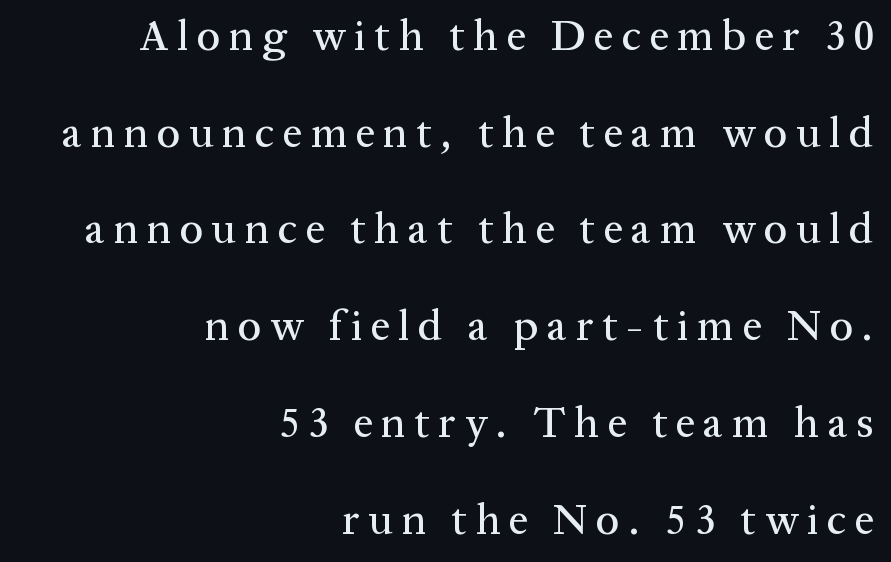
Q: Is the text italic (slanted)? A: No, it is upright.
Q: Is the typeface a serif or a sans-serif typeface? A: Serif.
Q: Is the text underlined? A: No.
Q: How is the paragraph aligned? A: Right-aligned.
Q: Is the spacing between letters normal or unusually wide? A: Unusually wide.
Q: Is the spacing between lines tight, normal or loose? A: Loose.
Q: Width (condensed, normal, or wide)? A: Normal.
Q: Stroke contrast? A: Medium.
Q: x-height? A: Medium.
Q: Monospaced? A: No.
